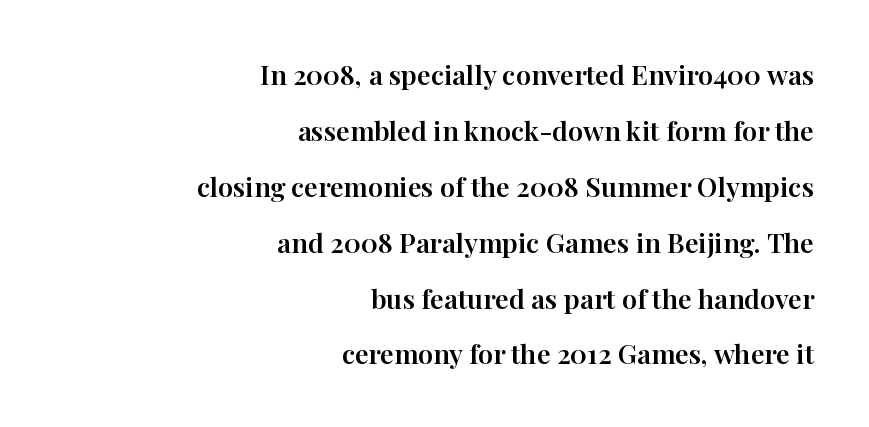
Each word holds together tightly as a unit, with standard inter-letter gaps. Layout note: lines flush right. Posture: upright roman. Reading down the column, the eye jumps a long way to each next line. The passage shown is not underscored anywhere.
